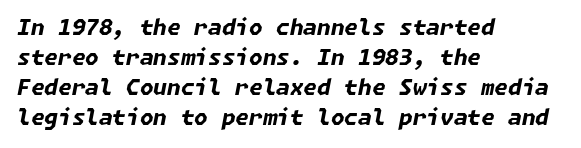
{"italic": "yes", "lean": "right", "slant_degrees": 11, "bold": "yes", "underline": "no", "align": "left", "line_spacing": "normal", "line_spacing_ratio": 1.37, "letter_spacing": "normal", "letter_spacing_em": 0.0, "glyph_px": 22}
